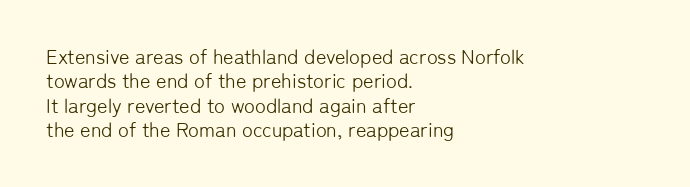
The image shows 20 px text type, upright; set left-aligned, line spacing 1.22x, normal letter spacing, not underlined.
